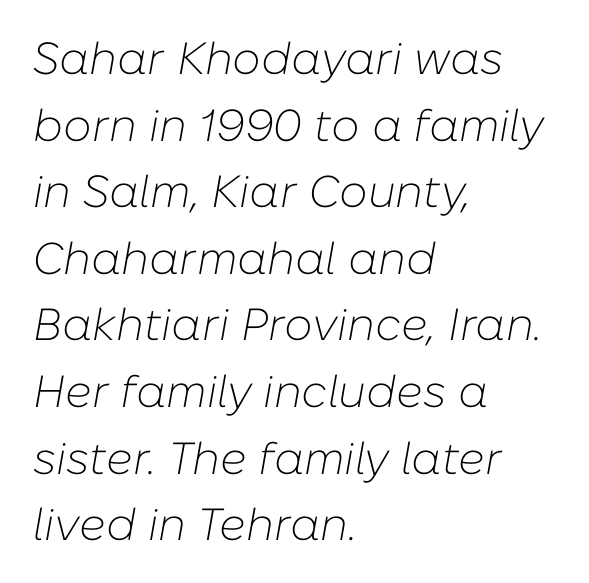
{"italic": "yes", "lean": "right", "slant_degrees": 10, "bold": "no", "weight": "light", "width": "normal", "stroke_contrast": "low", "x_height": "medium", "monospaced": "no", "underline": "no", "align": "left", "line_spacing": "normal", "line_spacing_ratio": 1.48, "letter_spacing": "normal", "letter_spacing_em": 0.0, "glyph_px": 45}
